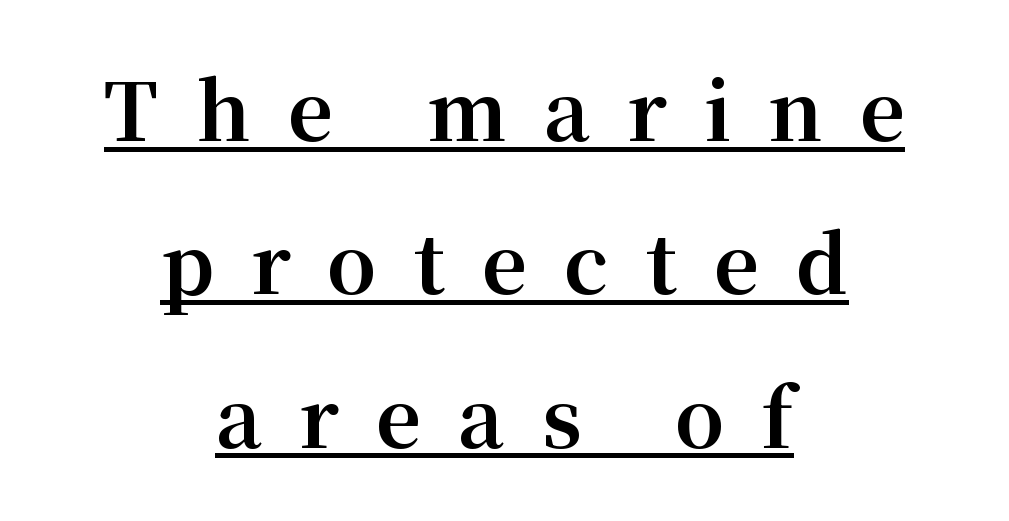
The image shows 79 px bold serif type, upright; set centered, loose line spacing (1.94x), unusually wide letter spacing (+0.47 em), underlined; medium stroke contrast and a medium x-height.
